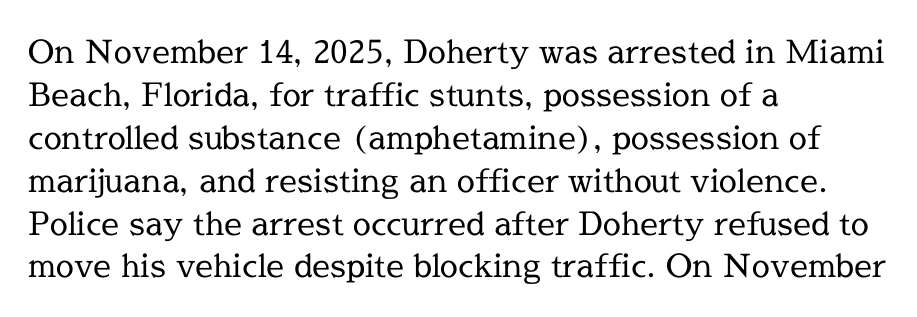
{"serif": "yes", "italic": "no", "bold": "no", "weight": "regular", "width": "normal", "x_height": "medium", "monospaced": "no", "underline": "no", "align": "left", "line_spacing": "normal", "line_spacing_ratio": 1.34, "letter_spacing": "normal", "letter_spacing_em": 0.0, "glyph_px": 32}
